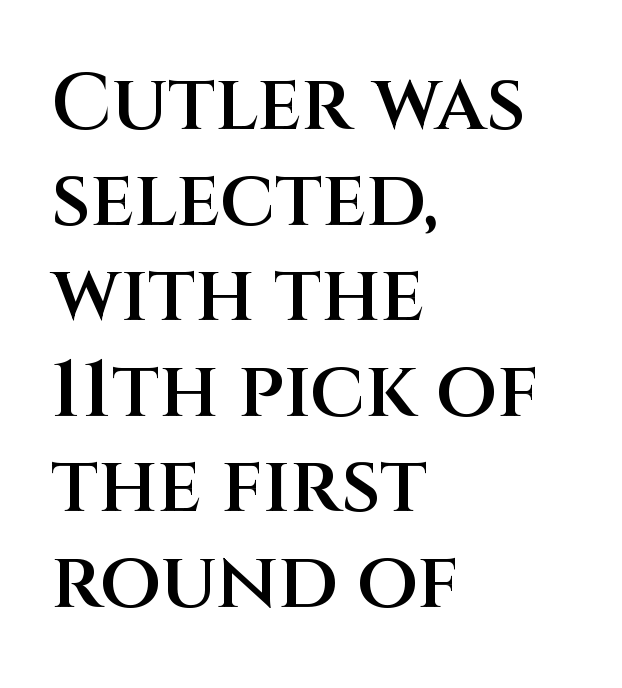
Q: Is the text bold? A: Semi-bold.
Q: Is the text italic (slanted)? A: No, it is upright.
Q: Is the typeface a serif or a sans-serif typeface? A: Sans-serif.
Q: Is the text underlined? A: No.
Q: How is the paragraph aligned? A: Left-aligned.
Q: Is the spacing between letters normal or unusually wide? A: Normal.
Q: Width (condensed, normal, or wide)? A: Normal.
Q: Stroke contrast? A: Medium.
Q: x-height? A: Large.
Q: Monospaced? A: No.
